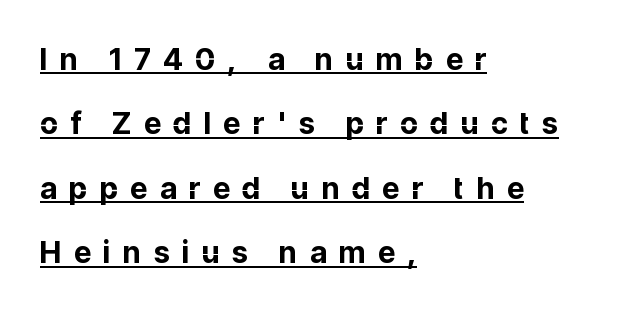
Q: Is the text bold? A: Yes.
Q: Is the text italic (slanted)? A: No, it is upright.
Q: Is the typeface a serif or a sans-serif typeface? A: Sans-serif.
Q: Is the text underlined? A: Yes.
Q: How is the paragraph aligned? A: Left-aligned.
Q: Is the spacing between letters normal or unusually wide? A: Unusually wide.
Q: Is the spacing between lines tight, normal or loose? A: Loose.
Q: Width (condensed, normal, or wide)? A: Normal.
Q: Stroke contrast? A: Low.
Q: x-height? A: Medium.
Q: Monospaced? A: No.
